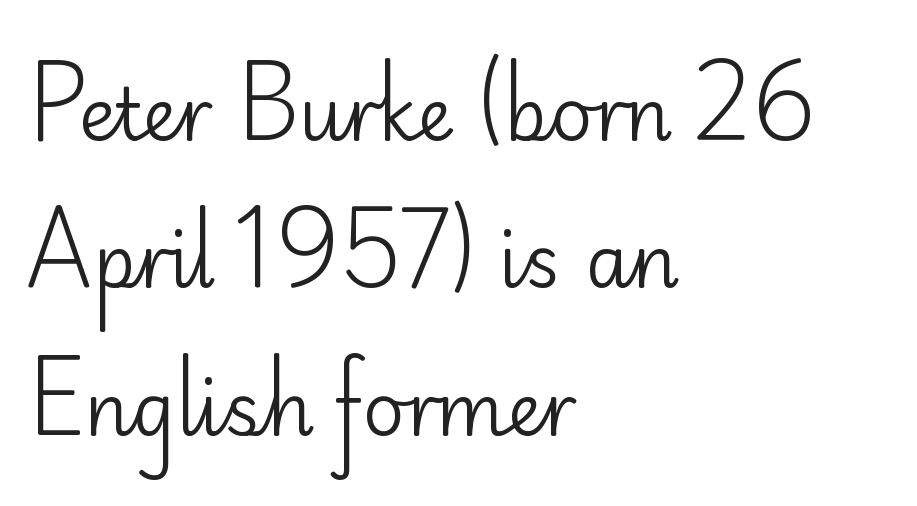
Q: Is the text bold? A: No.
Q: Is the text italic (slanted)? A: No, it is upright.
Q: Is the typeface a serif or a sans-serif typeface? A: Sans-serif.
Q: Is the text underlined? A: No.
Q: How is the paragraph aligned? A: Left-aligned.
Q: Is the spacing between letters normal or unusually wide? A: Normal.
Q: Is the spacing between lines tight, normal or loose? A: Loose.
Q: Width (condensed, normal, or wide)? A: Normal.
Q: Stroke contrast? A: Low.
Q: x-height? A: Small.
Q: Monospaced? A: No.
